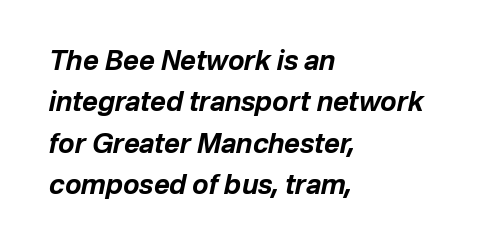
Q: Is the text bold? A: Yes.
Q: Is the text italic (slanted)? A: Yes, it leans right by about 12 degrees.
Q: Is the text underlined? A: No.
Q: How is the paragraph aligned? A: Left-aligned.
Q: Is the spacing between letters normal or unusually wide? A: Normal.
Q: Is the spacing between lines tight, normal or loose? A: Normal.
